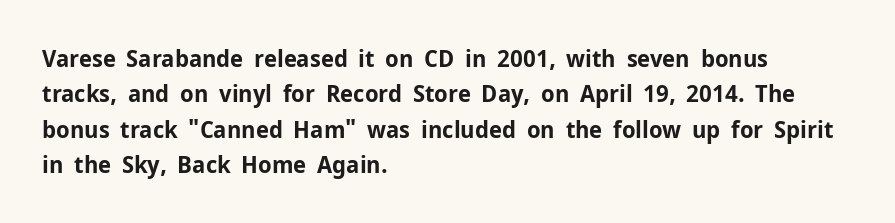
{"italic": "no", "bold": "yes", "underline": "no", "align": "left", "line_spacing": "normal", "line_spacing_ratio": 1.47, "letter_spacing": "normal", "letter_spacing_em": 0.0, "glyph_px": 24}
